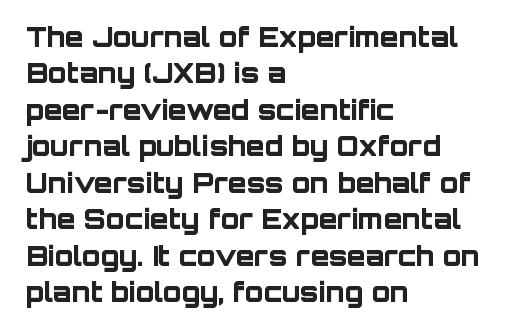
Q: Is the text bold? A: Yes.
Q: Is the text italic (slanted)? A: No, it is upright.
Q: Is the text underlined? A: No.
Q: How is the paragraph aligned? A: Left-aligned.
Q: Is the spacing between letters normal or unusually wide? A: Normal.
Q: Is the spacing between lines tight, normal or loose? A: Normal.
